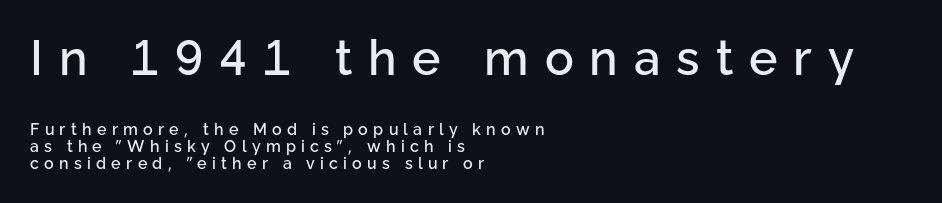
{"serif": "no", "italic": "no", "width": "normal", "stroke_contrast": "low", "x_height": "medium", "monospaced": "no", "underline": "no", "align": "left", "line_spacing": "tight", "line_spacing_ratio": 1.07, "letter_spacing": "wide", "letter_spacing_em": 0.33, "larger_block": "first", "size_ratio": 3.0, "glyph_px": 48}
